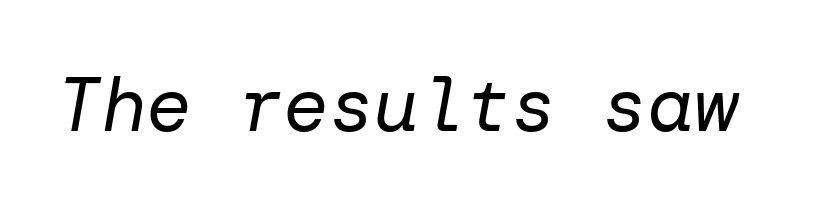
The image shows 76 px regular-weight type, italic (leaning right); set normal letter spacing, not underlined; low stroke contrast and a medium x-height.
